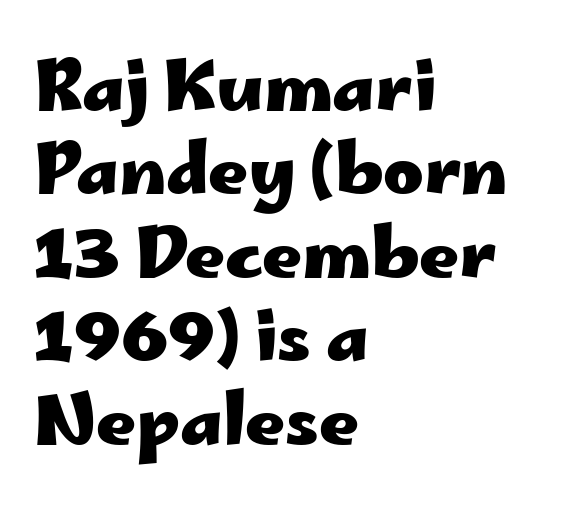
The image shows 69 px heavy, wide sans-serif type, upright; set left-aligned, line spacing 1.21x, normal letter spacing, not underlined; low stroke contrast and a small x-height.
